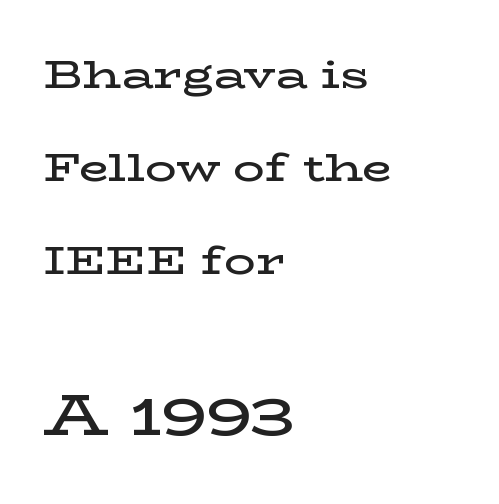
The emphasis by scale lands on block number two, below. Here the glyphs are tracked normally, forming tight word shapes. Spacing verdict: proportional, widths tailored to each character. The lines in this sample share a left origin and differ only in where they stop.
